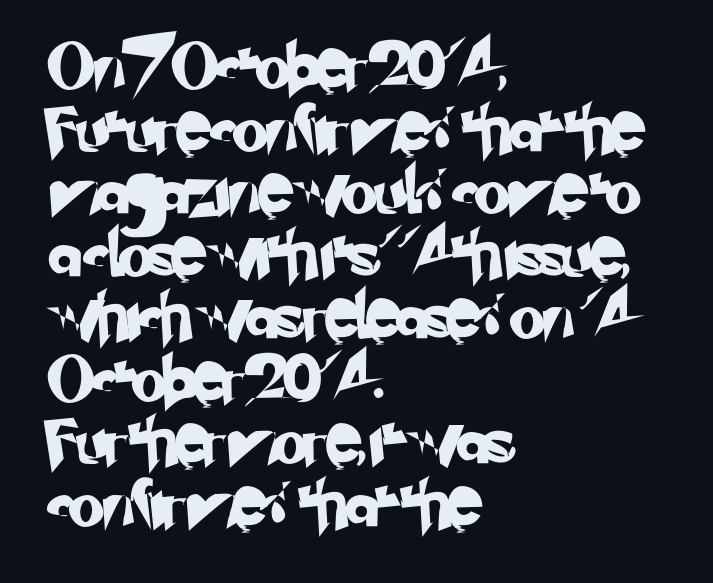
{"serif": "no", "width": "normal", "stroke_contrast": "low", "x_height": "small", "monospaced": "no", "underline": "no", "align": "left", "line_spacing": "normal", "line_spacing_ratio": 1.36, "letter_spacing": "normal", "letter_spacing_em": 0.0, "glyph_px": 46}
